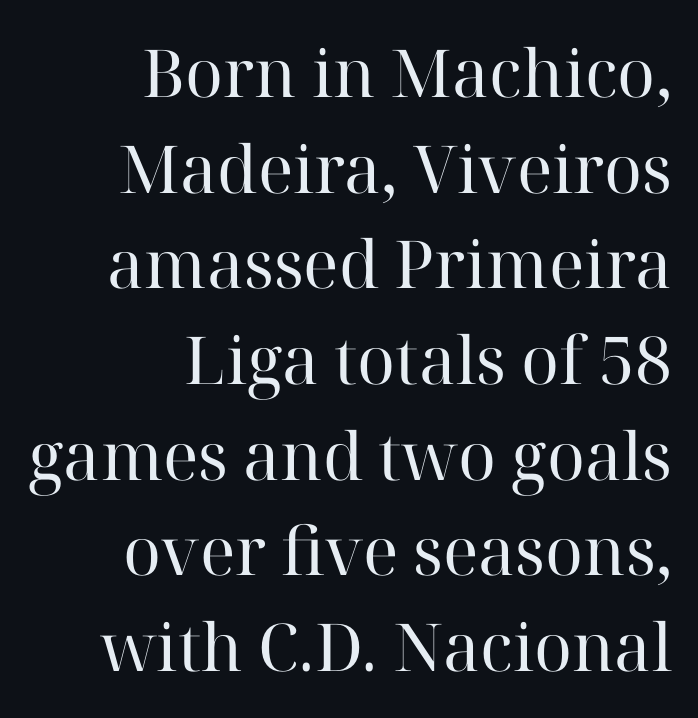
The image shows 66 px regular-weight serif type, upright; set right-aligned, normal line spacing (1.45x), normal letter spacing, not underlined; high stroke contrast and a medium x-height.
